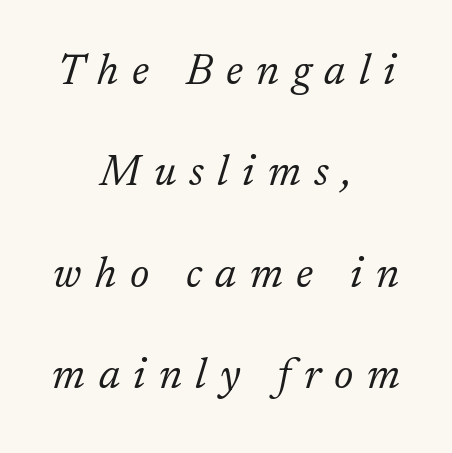
Q: Is the text bold? A: No.
Q: Is the text italic (slanted)? A: Yes, it leans right by about 17 degrees.
Q: Is the typeface a serif or a sans-serif typeface? A: Serif.
Q: Is the text underlined? A: No.
Q: How is the paragraph aligned? A: Centered.
Q: Is the spacing between letters normal or unusually wide? A: Unusually wide.
Q: Is the spacing between lines tight, normal or loose? A: Loose.
Q: Width (condensed, normal, or wide)? A: Normal.
Q: Stroke contrast? A: Low.
Q: x-height? A: Medium.
Q: Monospaced? A: No.
